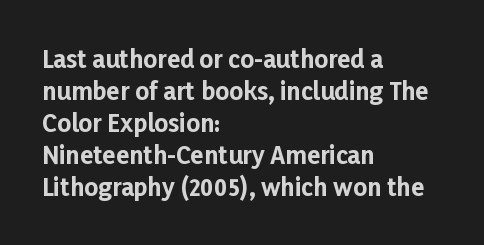
Q: Is the text bold? A: Yes.
Q: Is the text italic (slanted)? A: No, it is upright.
Q: Is the text underlined? A: No.
Q: How is the paragraph aligned? A: Left-aligned.
Q: Is the spacing between letters normal or unusually wide? A: Normal.
Q: Is the spacing between lines tight, normal or loose? A: Normal.
